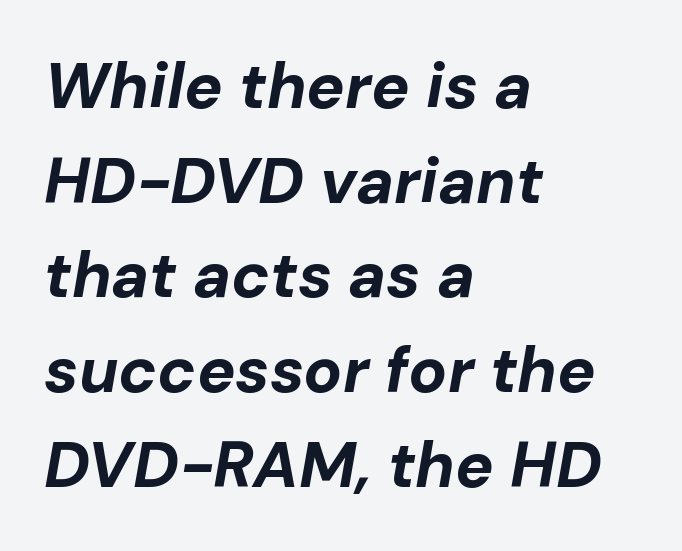
{"italic": "yes", "lean": "right", "slant_degrees": 10, "bold": "yes", "weight": "bold", "width": "normal", "stroke_contrast": "low", "x_height": "medium", "monospaced": "no", "underline": "no", "align": "left", "line_spacing": "normal", "line_spacing_ratio": 1.48, "letter_spacing": "normal", "letter_spacing_em": 0.0, "glyph_px": 64}
